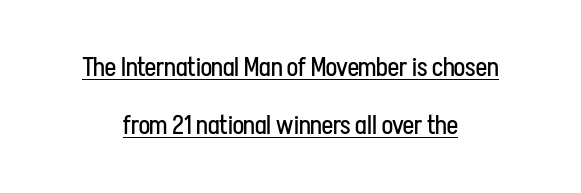
{"italic": "no", "bold": "no", "underline": "yes", "align": "center", "line_spacing": "loose", "line_spacing_ratio": 2.24, "letter_spacing": "normal", "letter_spacing_em": 0.0, "glyph_px": 26}
